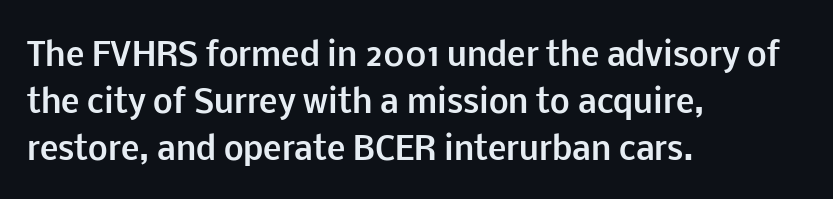
The image shows 31 px bold sans-serif type, upright; set left-aligned, normal line spacing (1.51x), normal letter spacing, not underlined; low stroke contrast and a medium x-height.
